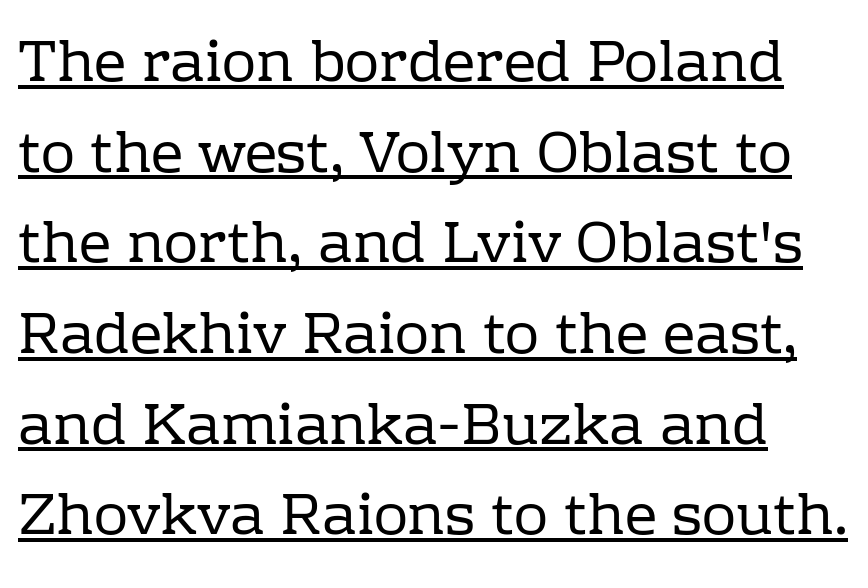
The image shows 57 px regular-weight serif type, upright; set normal line spacing (1.59x), normal letter spacing, underlined; low stroke contrast and a medium x-height.
